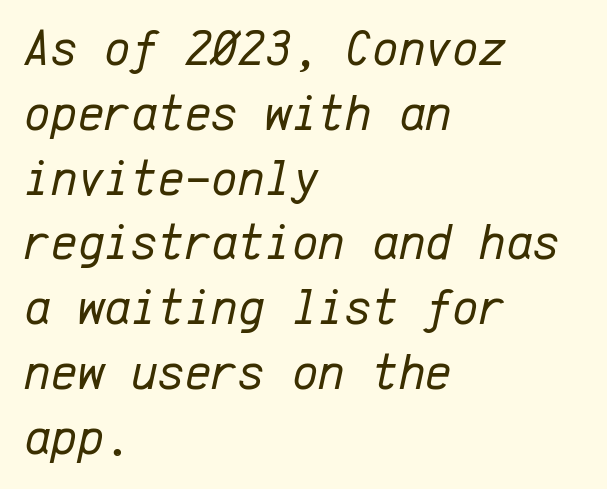
The image shows 51 px regular-weight type, italic (leaning right), monospaced; set left-aligned, normal line spacing (1.27x), normal letter spacing, not underlined; low stroke contrast and a medium x-height.
